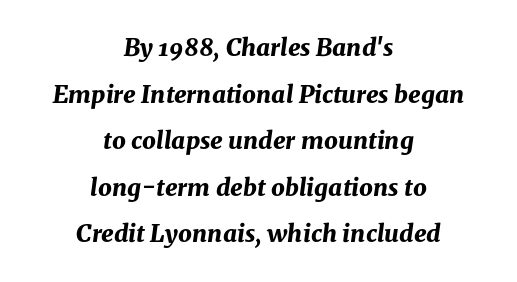
Q: Is the text bold? A: Yes.
Q: Is the text italic (slanted)? A: Yes, it leans right by about 8 degrees.
Q: Is the text underlined? A: No.
Q: How is the paragraph aligned? A: Centered.
Q: Is the spacing between letters normal or unusually wide? A: Normal.
Q: Is the spacing between lines tight, normal or loose? A: Loose.
